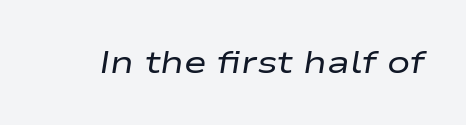
{"italic": "yes", "lean": "right", "slant_degrees": 9, "bold": "no", "weight": "regular", "width": "wide", "stroke_contrast": "low", "x_height": "medium", "monospaced": "no", "underline": "no", "letter_spacing": "normal", "letter_spacing_em": 0.0, "glyph_px": 31}
